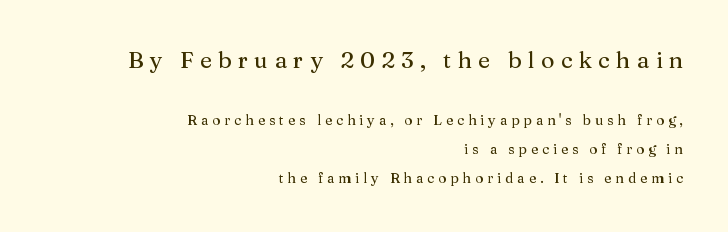
{"italic": "no", "underline": "no", "align": "right", "line_spacing": "loose", "line_spacing_ratio": 2.07, "letter_spacing": "wide", "letter_spacing_em": 0.27, "larger_block": "first", "size_ratio": 1.64, "glyph_px": 23}
